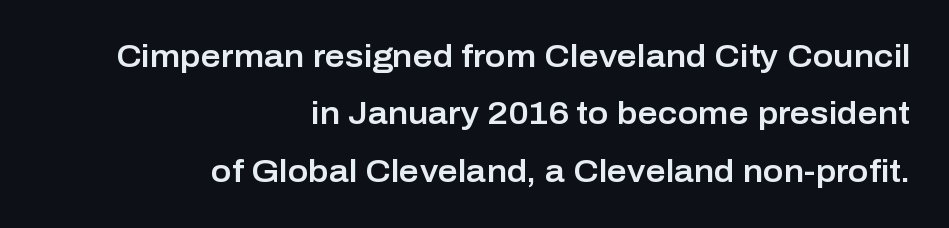
The image shows 31 px sans-serif type, upright; set right-aligned, line spacing 1.85x, normal letter spacing, not underlined; low stroke contrast and a medium x-height.
